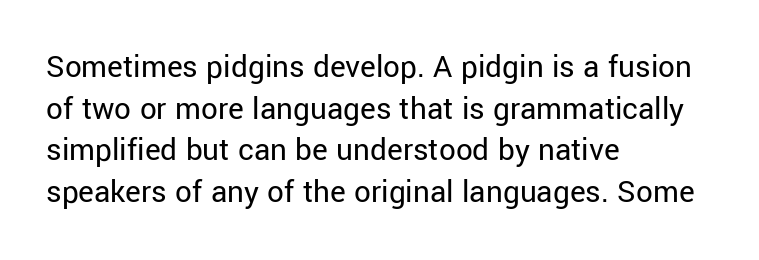
The image shows 33 px regular-weight sans-serif type, upright; set left-aligned, normal line spacing (1.26x), normal letter spacing, not underlined; low stroke contrast and a medium x-height.
